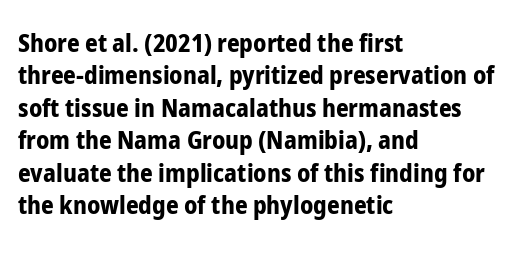
Q: Is the text bold? A: Yes.
Q: Is the text italic (slanted)? A: No, it is upright.
Q: Is the text underlined? A: No.
Q: How is the paragraph aligned? A: Left-aligned.
Q: Is the spacing between letters normal or unusually wide? A: Normal.
Q: Is the spacing between lines tight, normal or loose? A: Normal.
